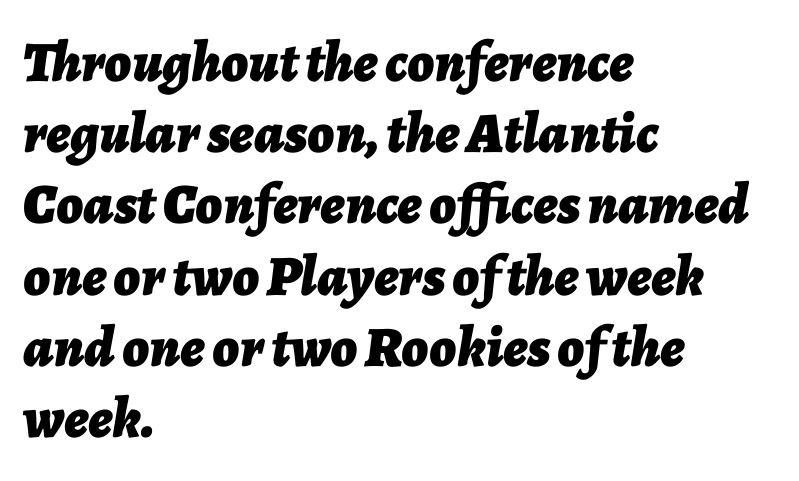
Q: Is the text bold? A: Yes.
Q: Is the text italic (slanted)? A: Yes, it leans right by about 7 degrees.
Q: Is the text underlined? A: No.
Q: How is the paragraph aligned? A: Left-aligned.
Q: Is the spacing between letters normal or unusually wide? A: Normal.
Q: Is the spacing between lines tight, normal or loose? A: Normal.
Q: Width (condensed, normal, or wide)? A: Normal.
Q: Stroke contrast? A: Low.
Q: x-height? A: Medium.
Q: Monospaced? A: No.
